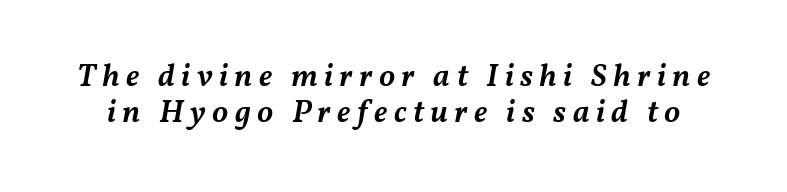
Glance below the letters and you will spot only blank space. Designer's note — italics engaged. Typographic density is moderately raised because the face is semibold. Students, observe: this is what under-led, compact text looks like.
